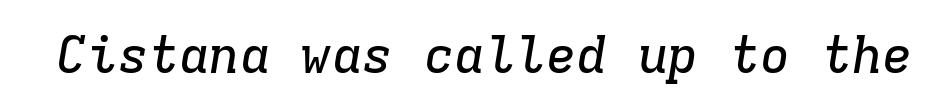
{"serif": "yes", "italic": "yes", "lean": "right", "slant_degrees": 9, "width": "normal", "stroke_contrast": "low", "x_height": "medium", "monospaced": "yes", "underline": "no", "letter_spacing": "normal", "letter_spacing_em": 0.0, "glyph_px": 51}
